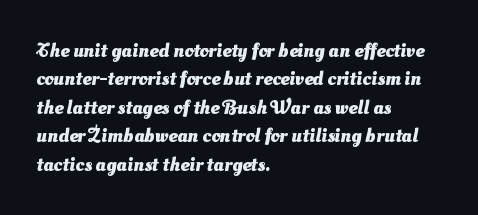
The image shows 20 px bold type; set left-aligned, normal line spacing (1.42x), normal letter spacing, not underlined.
